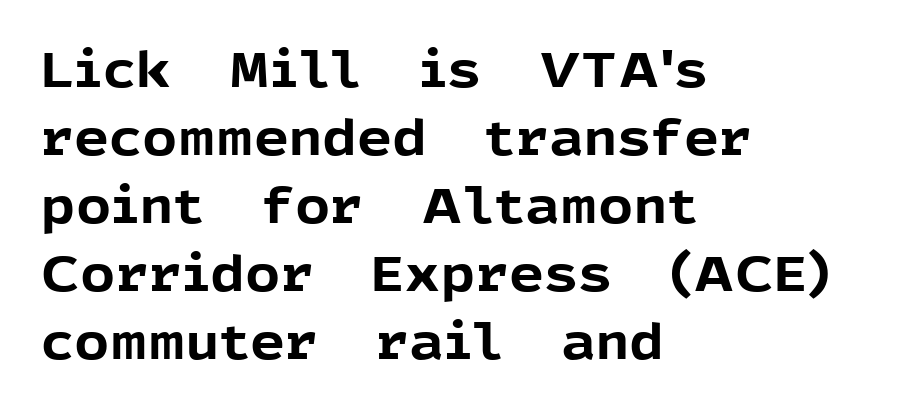
Q: Is the text bold? A: Yes.
Q: Is the text italic (slanted)? A: No, it is upright.
Q: Is the typeface a serif or a sans-serif typeface? A: Sans-serif.
Q: Is the text underlined? A: No.
Q: How is the paragraph aligned? A: Left-aligned.
Q: Is the spacing between letters normal or unusually wide? A: Normal.
Q: Is the spacing between lines tight, normal or loose? A: Normal.
Q: Width (condensed, normal, or wide)? A: Normal.
Q: x-height? A: Medium.
Q: Monospaced? A: No.
